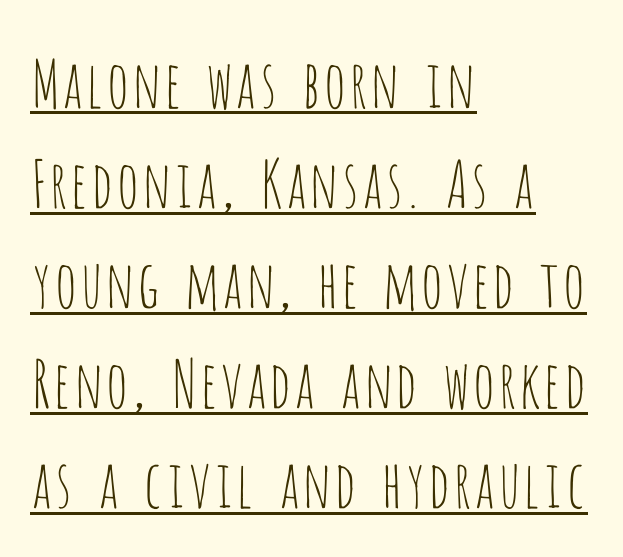
The image shows 65 px thin, condensed sans-serif type, upright; set left-aligned, normal line spacing (1.54x), normal letter spacing, underlined; low stroke contrast and a large x-height.
